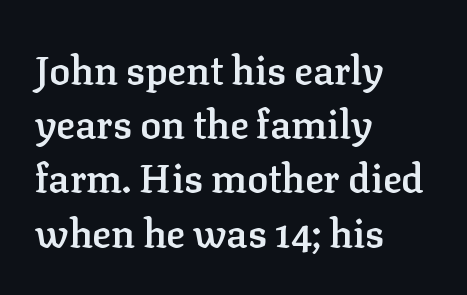
Q: Is the text bold? A: Semi-bold.
Q: Is the text italic (slanted)? A: No, it is upright.
Q: Is the typeface a serif or a sans-serif typeface? A: Serif.
Q: Is the text underlined? A: No.
Q: How is the paragraph aligned? A: Left-aligned.
Q: Is the spacing between letters normal or unusually wide? A: Normal.
Q: Is the spacing between lines tight, normal or loose? A: Normal.
Q: Width (condensed, normal, or wide)? A: Normal.
Q: Stroke contrast? A: Low.
Q: x-height? A: Medium.
Q: Monospaced? A: No.
